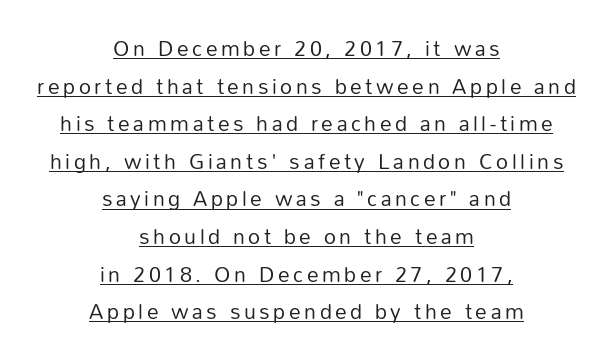
The image shows 21 px text type, upright; set centered, line spacing 1.79x, underlined.
